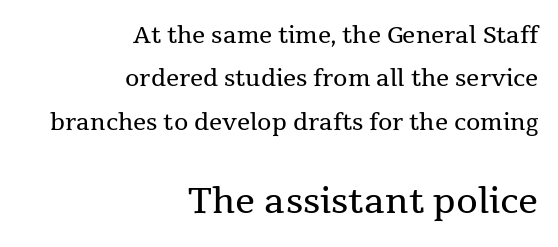
The font sits on the lighter half of the weight spectrum, regular included. Type without underlining. Here the designer chose a conventional face with non-uniform glyph widths. Glyph-to-glyph distance matches everyday printed text. Unlike italic type, these characters show no tilt at all. The font family rendered here belongs to the serif group.
